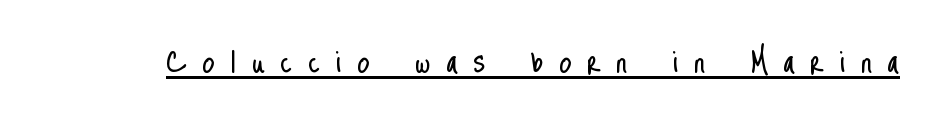
The image shows 40 px light, condensed sans-serif type, upright; set unusually wide letter spacing (+0.38 em), underlined; low stroke contrast and a small x-height.
